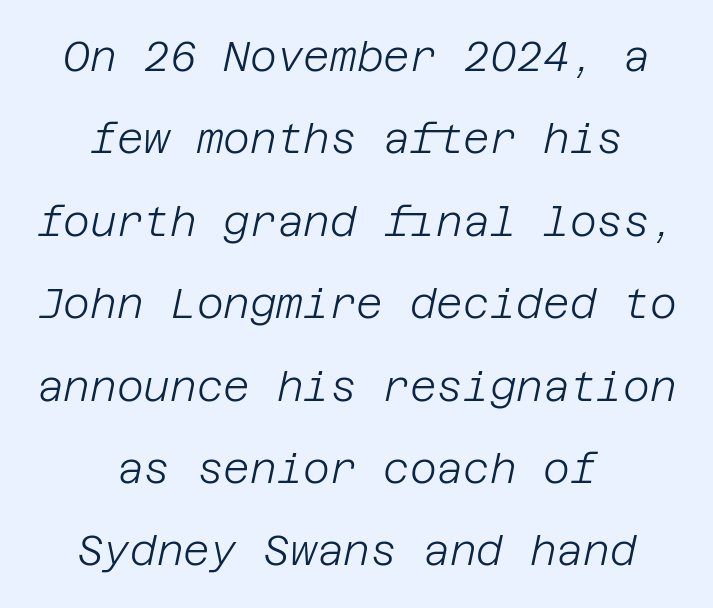
The image shows 41 px light type, italic (leaning right); set centered, loose line spacing (2.01x), normal letter spacing, not underlined; low stroke contrast and a large x-height.
